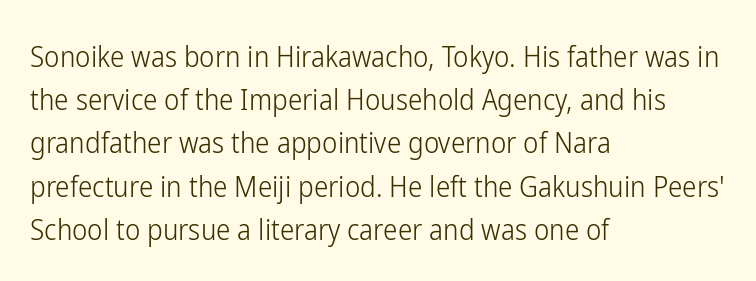
The gaps between neighbouring characters are ordinary and unremarkable. The specimen reads as upright at a glance. The cut favours lightness, reaching ordinary text weight at its darkest. The letters advance in unequal steps, a hallmark of proportional type.
